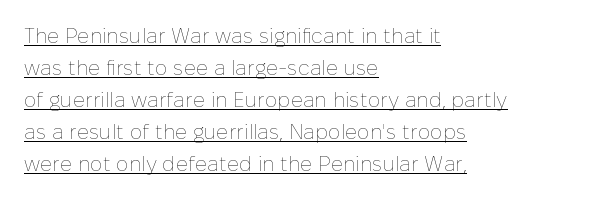
{"italic": "no", "bold": "no", "underline": "yes", "align": "left", "line_spacing": "normal", "line_spacing_ratio": 1.52, "letter_spacing": "normal", "letter_spacing_em": 0.0, "glyph_px": 21}
